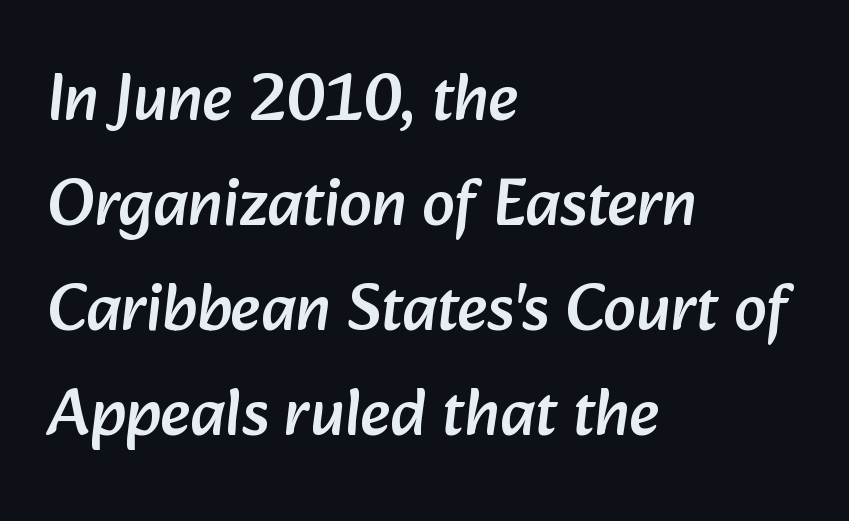
The image shows 66 px sans-serif type; set left-aligned, normal line spacing (1.59x), normal letter spacing, not underlined; low stroke contrast and a medium x-height.
